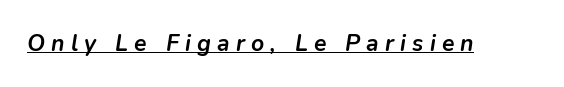
Q: Is the text bold? A: Yes.
Q: Is the text italic (slanted)? A: Yes, it leans right by about 9 degrees.
Q: Is the text underlined? A: Yes.
Q: Is the spacing between letters normal or unusually wide? A: Unusually wide.
